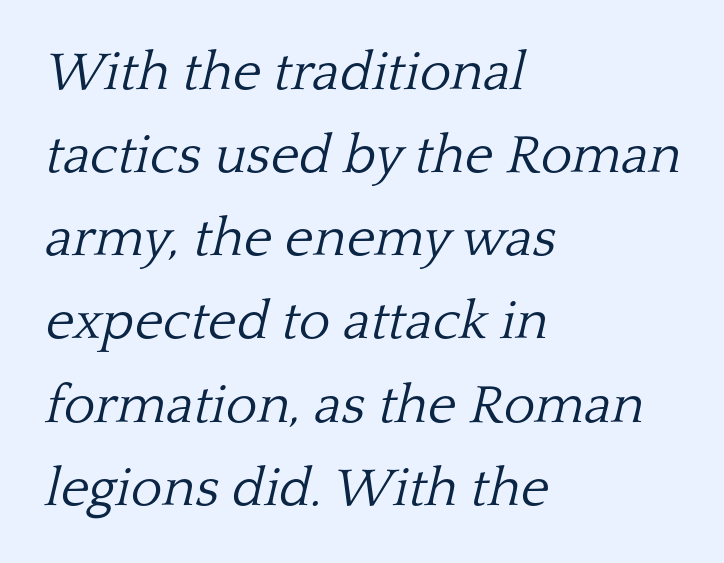
Q: Is the text bold? A: No.
Q: Is the text italic (slanted)? A: Yes, it leans right by about 13 degrees.
Q: Is the typeface a serif or a sans-serif typeface? A: Serif.
Q: Is the text underlined? A: No.
Q: How is the paragraph aligned? A: Left-aligned.
Q: Is the spacing between letters normal or unusually wide? A: Normal.
Q: Is the spacing between lines tight, normal or loose? A: Normal.
Q: Width (condensed, normal, or wide)? A: Normal.
Q: Stroke contrast? A: Low.
Q: x-height? A: Medium.
Q: Monospaced? A: No.
